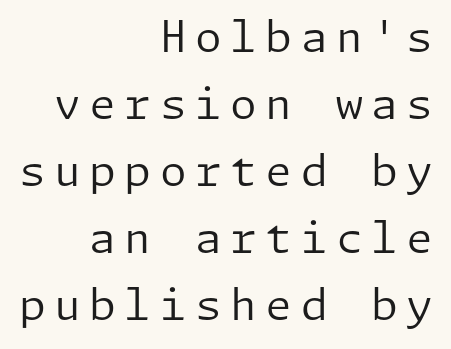
The image shows 43 px regular-weight sans-serif type, upright; set right-aligned, normal line spacing (1.56x), unusually wide letter spacing (+0.2 em), not underlined; low stroke contrast and a medium x-height.
